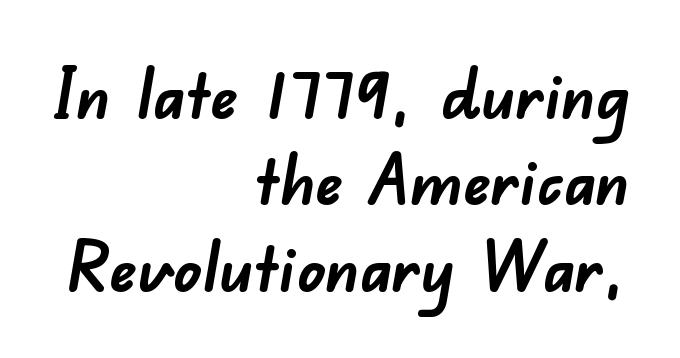
{"serif": "no", "bold": "yes", "weight": "semibold", "width": "normal", "stroke_contrast": "low", "x_height": "small", "monospaced": "no", "underline": "no", "align": "right", "line_spacing": "normal", "line_spacing_ratio": 1.27, "letter_spacing": "normal", "letter_spacing_em": 0.0, "glyph_px": 68}
